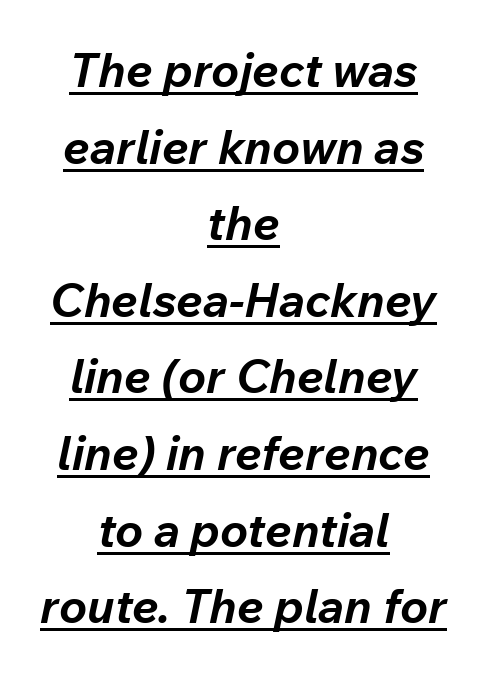
Q: Is the text bold? A: Yes.
Q: Is the text italic (slanted)? A: Yes, it leans right by about 12 degrees.
Q: Is the text underlined? A: Yes.
Q: How is the paragraph aligned? A: Centered.
Q: Is the spacing between letters normal or unusually wide? A: Normal.
Q: Is the spacing between lines tight, normal or loose? A: Normal.
Q: Width (condensed, normal, or wide)? A: Normal.
Q: Stroke contrast? A: Low.
Q: x-height? A: Medium.
Q: Monospaced? A: No.
